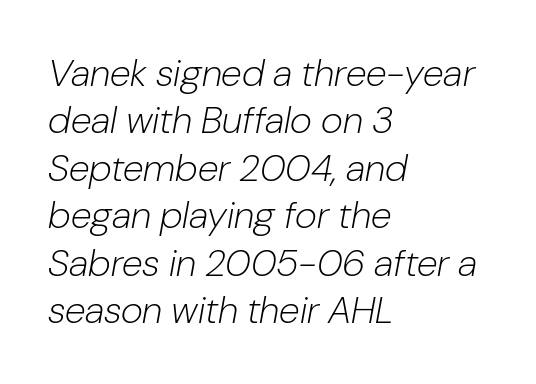
Q: Is the text bold? A: No.
Q: Is the text italic (slanted)? A: Yes, it leans right by about 10 degrees.
Q: Is the text underlined? A: No.
Q: How is the paragraph aligned? A: Left-aligned.
Q: Is the spacing between letters normal or unusually wide? A: Normal.
Q: Is the spacing between lines tight, normal or loose? A: Normal.
Q: Width (condensed, normal, or wide)? A: Normal.
Q: Stroke contrast? A: Low.
Q: x-height? A: Medium.
Q: Monospaced? A: No.
